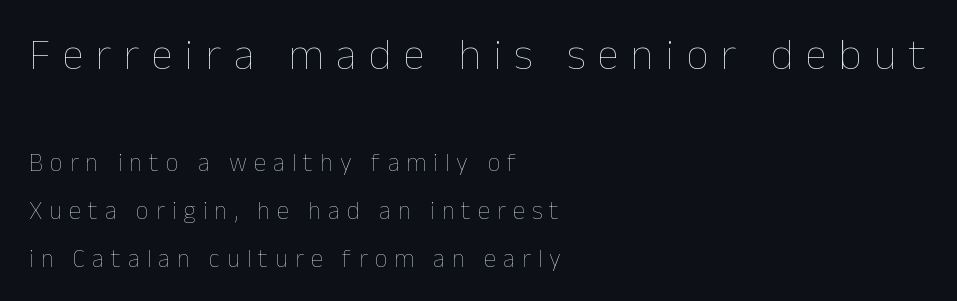
The image shows 44 px thin type, upright; set left-aligned, loose line spacing (1.91x), unusually wide letter spacing (+0.28 em), not underlined; the first (top) block is 1.76x larger; low stroke contrast and a medium x-height.
